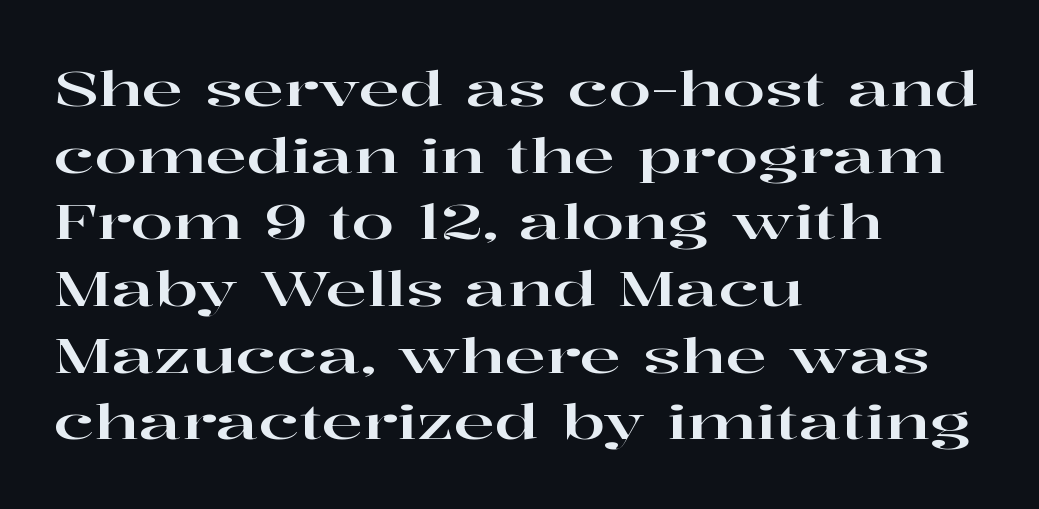
Quick note: not italic, upright. A typesetter would label this face a serif. The rendering keeps characters at their native spacing. Proportional: the letters do not fall into vertical columns. The passage shown stacks its lines at a standard gap.
